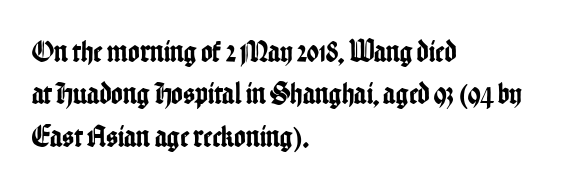
{"serif": "no", "italic": "no", "width": "condensed", "stroke_contrast": "low", "x_height": "medium", "monospaced": "no", "underline": "no", "align": "left", "line_spacing": "normal", "line_spacing_ratio": 1.37, "letter_spacing": "normal", "letter_spacing_em": 0.0, "glyph_px": 31}
